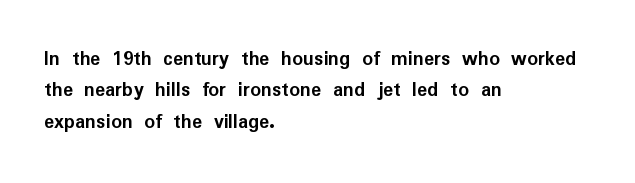
Set as a true bold cut, around the 700 mark. You can tell it's not italic because the verticals are truly vertical. Horizontally, the lines are justified to the leading edge only. Evenly set lines give the paragraph a standard silhouette. Just letters on the line, the space beneath them empty. Compared with typical body copy, the letter spacing here is the same.
